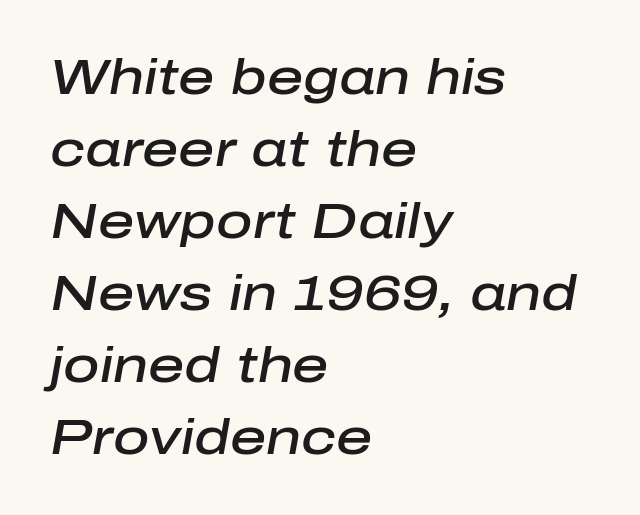
Q: Is the text bold? A: Semi-bold.
Q: Is the text italic (slanted)? A: Yes, it leans right by about 10 degrees.
Q: Is the text underlined? A: No.
Q: How is the paragraph aligned? A: Left-aligned.
Q: Is the spacing between letters normal or unusually wide? A: Normal.
Q: Is the spacing between lines tight, normal or loose? A: Normal.
Q: Width (condensed, normal, or wide)? A: Normal.
Q: Stroke contrast? A: Low.
Q: x-height? A: Medium.
Q: Monospaced? A: No.
